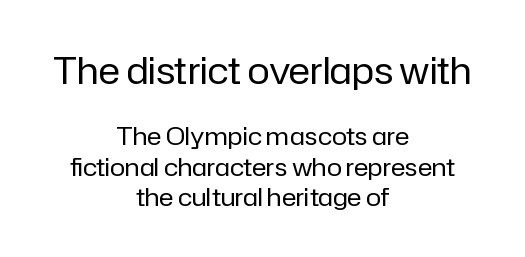
I'd call this a sans setting — the letters go barefoot. Varying glyph widths throughout — classic text-font behaviour. The type is set solid horizontally, with unmodified tracking. The strokes are not fattened; the text isn't bold. This rendering uses center alignment, leaving both contours irregular but symmetric.
